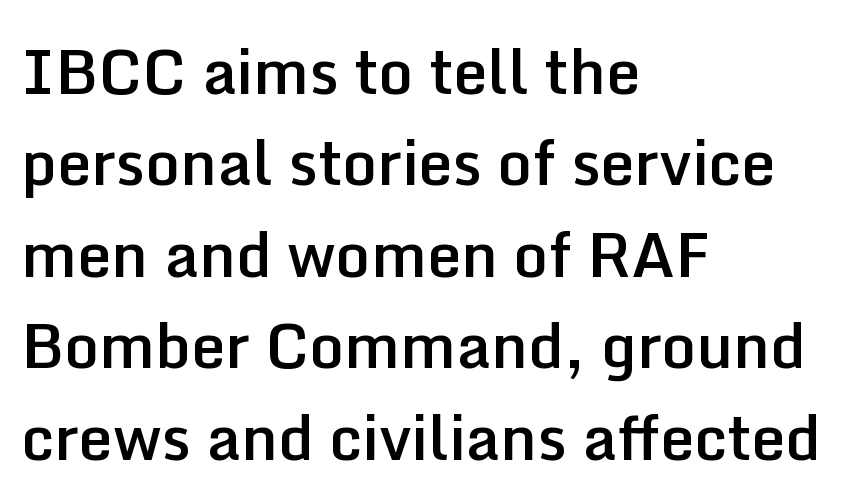
Q: Is the text bold? A: Semi-bold.
Q: Is the text italic (slanted)? A: No, it is upright.
Q: Is the typeface a serif or a sans-serif typeface? A: Sans-serif.
Q: Is the text underlined? A: No.
Q: How is the paragraph aligned? A: Left-aligned.
Q: Is the spacing between letters normal or unusually wide? A: Normal.
Q: Is the spacing between lines tight, normal or loose? A: Normal.
Q: Width (condensed, normal, or wide)? A: Normal.
Q: Stroke contrast? A: Low.
Q: x-height? A: Medium.
Q: Monospaced? A: No.
